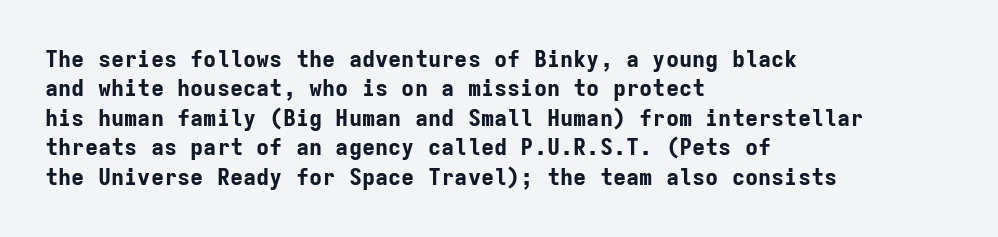
Q: Is the text bold? A: Yes.
Q: Is the text italic (slanted)? A: No, it is upright.
Q: Is the text underlined? A: No.
Q: How is the paragraph aligned? A: Left-aligned.
Q: Is the spacing between letters normal or unusually wide? A: Normal.
Q: Is the spacing between lines tight, normal or loose? A: Normal.
